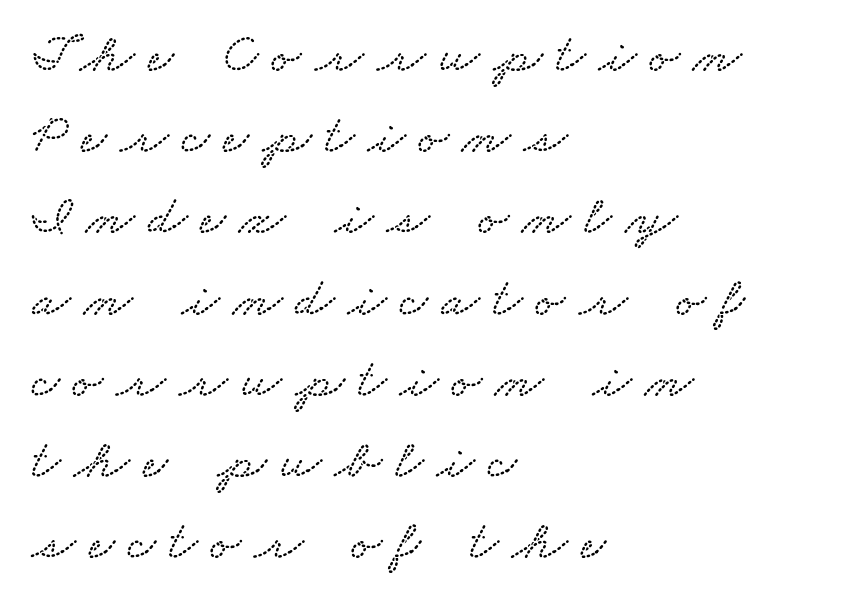
The type is letterspaced generously, with wide tracking. Each new line begins a customary step beneath the previous one. The glyphs are unaccompanied by any horizontal stroke below them. Is the block centered? No — it sits flush against the left margin. The letters advance in unequal steps, a hallmark of proportional type.
